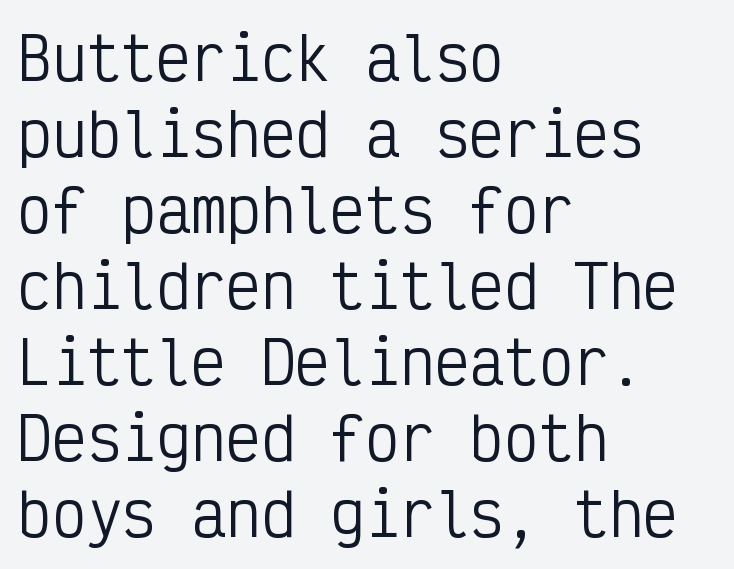
The image shows 58 px regular-weight, condensed sans-serif type, upright, monospaced; set left-aligned, normal line spacing (1.31x), normal letter spacing, not underlined; low stroke contrast and a medium x-height.
